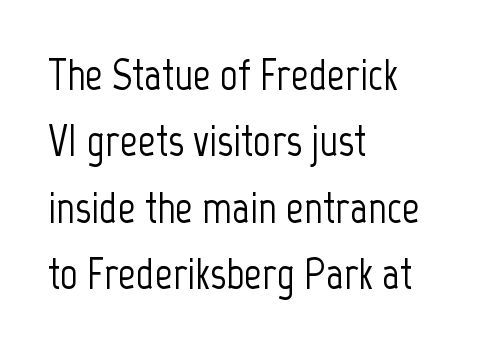
Q: Is the text italic (slanted)? A: No, it is upright.
Q: Is the typeface a serif or a sans-serif typeface? A: Sans-serif.
Q: Is the text underlined? A: No.
Q: How is the paragraph aligned? A: Left-aligned.
Q: Is the spacing between letters normal or unusually wide? A: Normal.
Q: Is the spacing between lines tight, normal or loose? A: Normal.
Q: Width (condensed, normal, or wide)? A: Condensed.
Q: Stroke contrast? A: Low.
Q: x-height? A: Medium.
Q: Monospaced? A: No.
